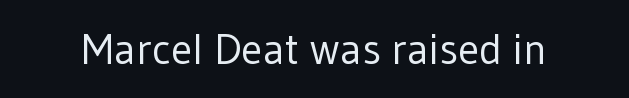
{"serif": "no", "italic": "no", "bold": "no", "weight": "regular", "width": "normal", "stroke_contrast": "low", "x_height": "medium", "monospaced": "no", "underline": "no", "letter_spacing": "normal", "letter_spacing_em": 0.0, "glyph_px": 43}
